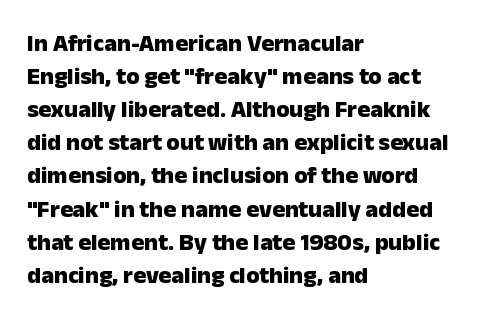
Q: Is the text bold? A: Yes.
Q: Is the text italic (slanted)? A: No, it is upright.
Q: Is the text underlined? A: No.
Q: How is the paragraph aligned? A: Left-aligned.
Q: Is the spacing between letters normal or unusually wide? A: Normal.
Q: Is the spacing between lines tight, normal or loose? A: Normal.
